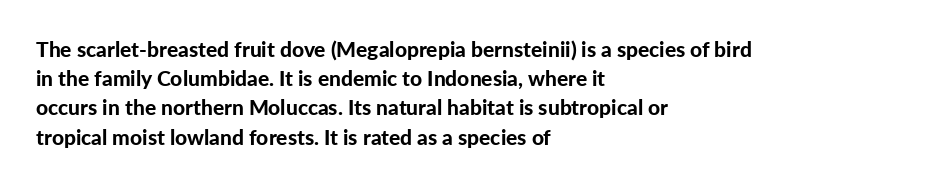
The image shows 21 px bold type, upright; set left-aligned, normal line spacing (1.39x), normal letter spacing, not underlined.
